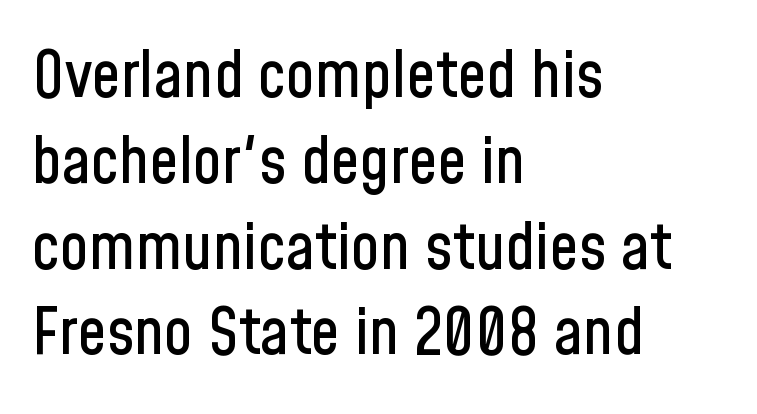
The image shows 65 px condensed sans-serif type, upright; set left-aligned, normal line spacing (1.32x), normal letter spacing, not underlined; low stroke contrast and a medium x-height.
